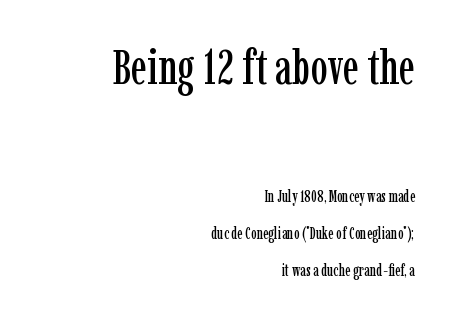
{"serif": "yes", "italic": "no", "width": "condensed", "stroke_contrast": "low", "x_height": "medium", "monospaced": "no", "underline": "no", "align": "right", "line_spacing": "loose", "line_spacing_ratio": 2.29, "letter_spacing": "normal", "letter_spacing_em": 0.0, "larger_block": "first", "size_ratio": 3.0, "glyph_px": 48}
